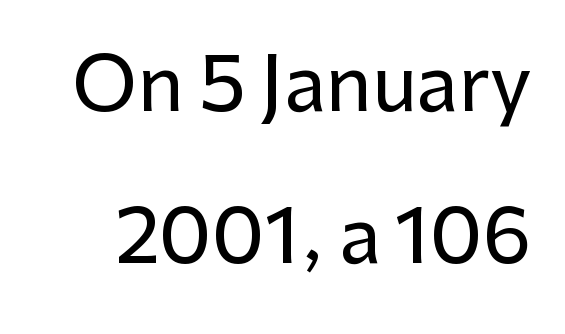
{"serif": "no", "italic": "no", "width": "normal", "stroke_contrast": "low", "x_height": "medium", "monospaced": "no", "underline": "no", "line_spacing": "loose", "line_spacing_ratio": 2.03, "letter_spacing": "normal", "letter_spacing_em": 0.0, "glyph_px": 75}
